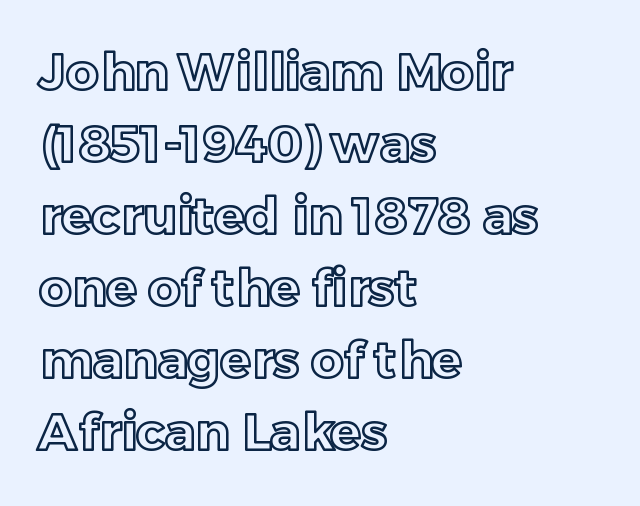
{"italic": "no", "width": "normal", "x_height": "medium", "monospaced": "no", "underline": "no", "align": "left", "line_spacing": "normal", "line_spacing_ratio": 1.41, "letter_spacing": "normal", "letter_spacing_em": 0.0, "glyph_px": 51}
